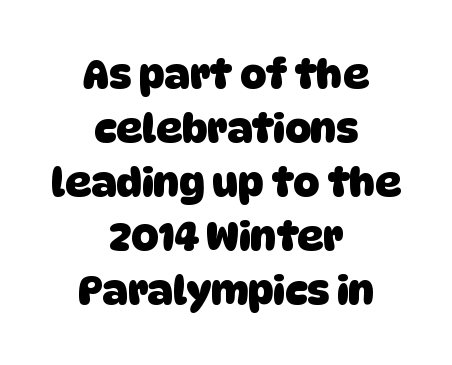
Q: Is the text bold? A: Yes.
Q: Is the typeface a serif or a sans-serif typeface? A: Sans-serif.
Q: Is the text underlined? A: No.
Q: How is the paragraph aligned? A: Centered.
Q: Is the spacing between letters normal or unusually wide? A: Normal.
Q: Is the spacing between lines tight, normal or loose? A: Normal.
Q: Width (condensed, normal, or wide)? A: Normal.
Q: Stroke contrast? A: Low.
Q: x-height? A: Large.
Q: Monospaced? A: No.
